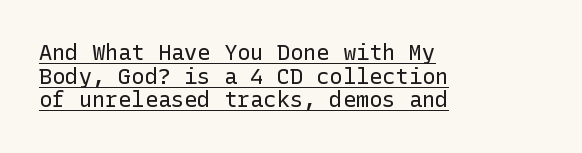
Q: Is the text bold? A: No.
Q: Is the text italic (slanted)? A: No, it is upright.
Q: Is the text underlined? A: Yes.
Q: How is the paragraph aligned? A: Left-aligned.
Q: Is the spacing between letters normal or unusually wide? A: Normal.
Q: Is the spacing between lines tight, normal or loose? A: Tight.
